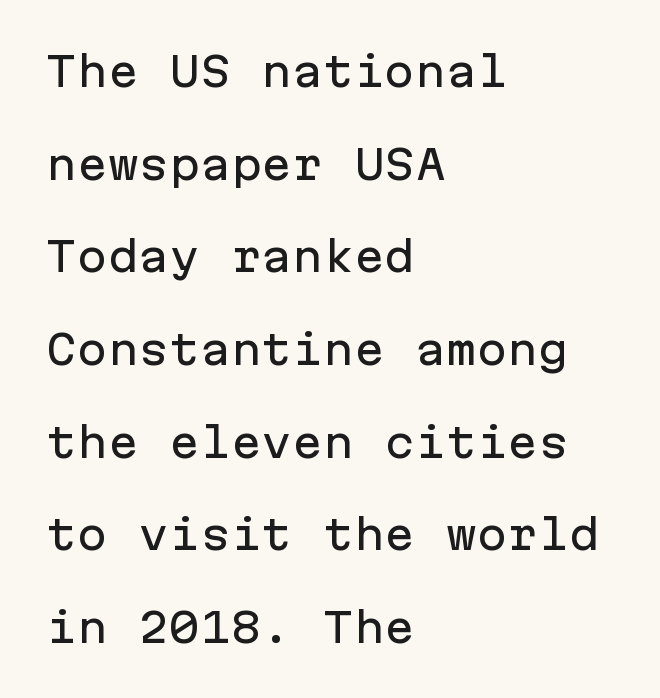
{"serif": "no", "italic": "no", "width": "normal", "stroke_contrast": "low", "x_height": "medium", "monospaced": "yes", "underline": "no", "align": "left", "line_spacing": "loose", "line_spacing_ratio": 2.26, "letter_spacing": "normal", "letter_spacing_em": 0.0, "glyph_px": 41}
